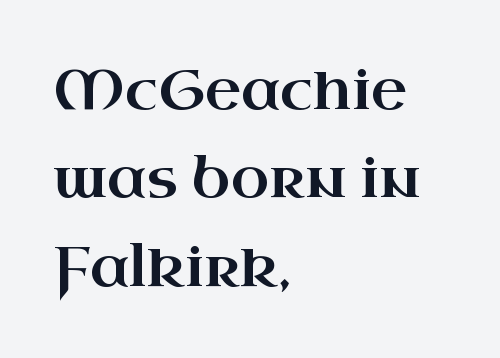
{"serif": "yes", "italic": "no", "width": "wide", "stroke_contrast": "high", "x_height": "small", "monospaced": "no", "underline": "no", "align": "left", "line_spacing": "normal", "line_spacing_ratio": 1.58, "letter_spacing": "normal", "letter_spacing_em": 0.0, "glyph_px": 56}
